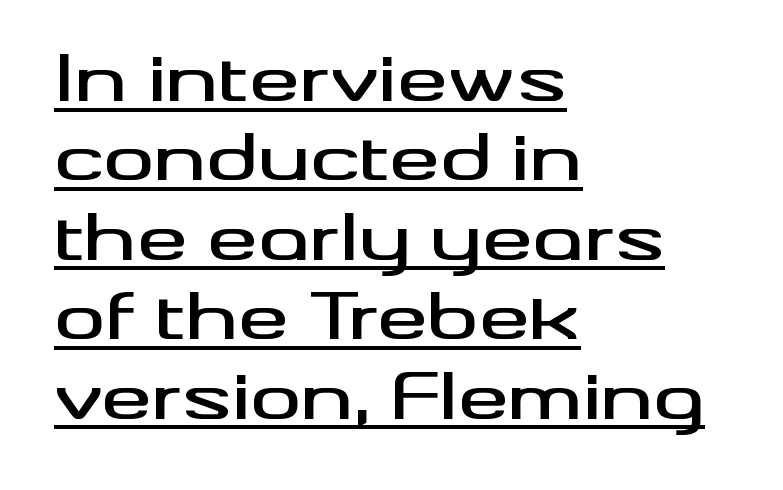
The image shows 63 px wide sans-serif type, upright; set left-aligned, normal line spacing (1.26x), normal letter spacing, underlined; medium stroke contrast and a small x-height.
